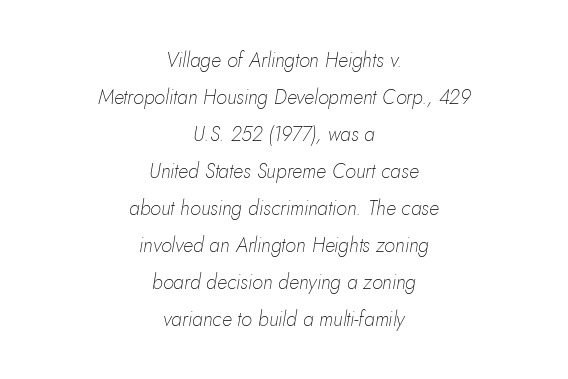
In terms of posture, this sample is oblique. The horizontal fit of the characters is conventional and even. The characters are drawn with everyday or finer stroke widths. Casual observation: everything's sitting right in the middle.
